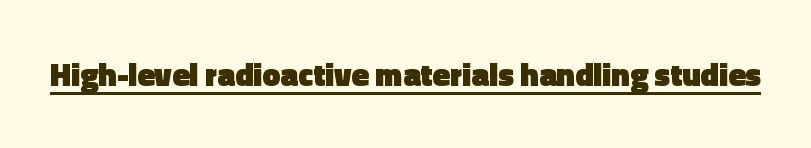
The designer went with a sans here, leaving each stem footless. Think of a printed novel: that variable character pitch is what you see here. Look at the stroke-to-counter ratio: heavy, a bold. Underline: present.
